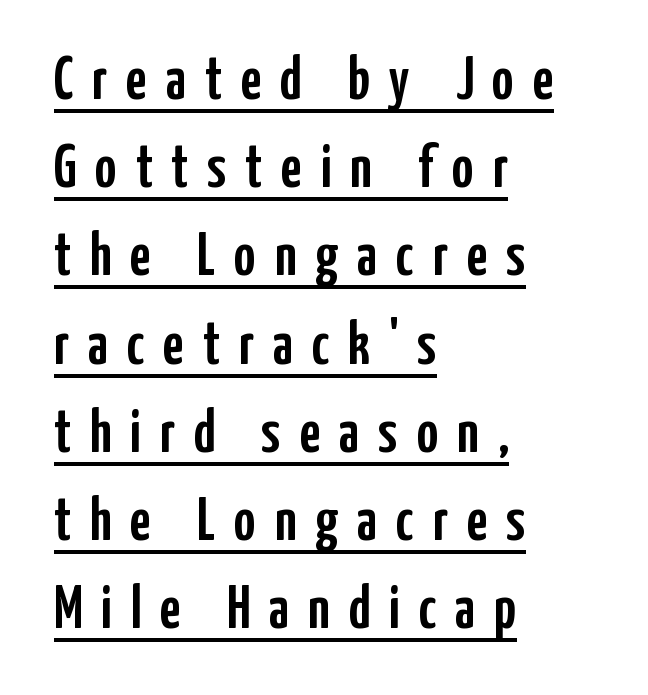
{"serif": "no", "italic": "no", "width": "condensed", "stroke_contrast": "low", "x_height": "medium", "monospaced": "no", "underline": "yes", "align": "left", "line_spacing": "normal", "line_spacing_ratio": 1.47, "letter_spacing": "wide", "letter_spacing_em": 0.31, "glyph_px": 60}
